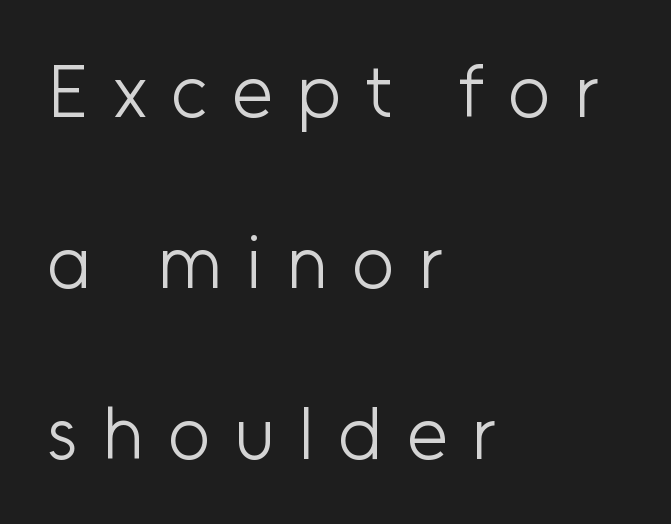
{"serif": "no", "italic": "no", "bold": "no", "weight": "light", "width": "normal", "stroke_contrast": "low", "x_height": "medium", "monospaced": "no", "underline": "no", "align": "left", "line_spacing": "loose", "line_spacing_ratio": 2.31, "letter_spacing": "wide", "letter_spacing_em": 0.32, "glyph_px": 74}
